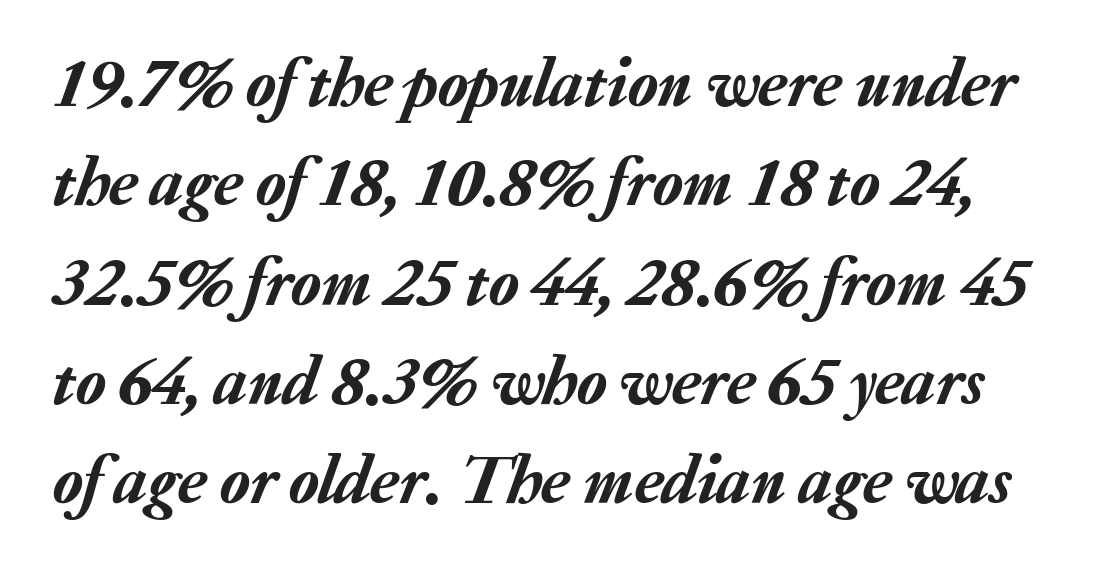
The space beneath each line is pristine and unruled. Compared with ordinary roman type, these characters are visibly tilted. Do the characters align in a grid? No, the font is proportional. Vertically, the passage feels balanced, rows spaced as you'd expect. The rendering keeps characters at their native spacing.
